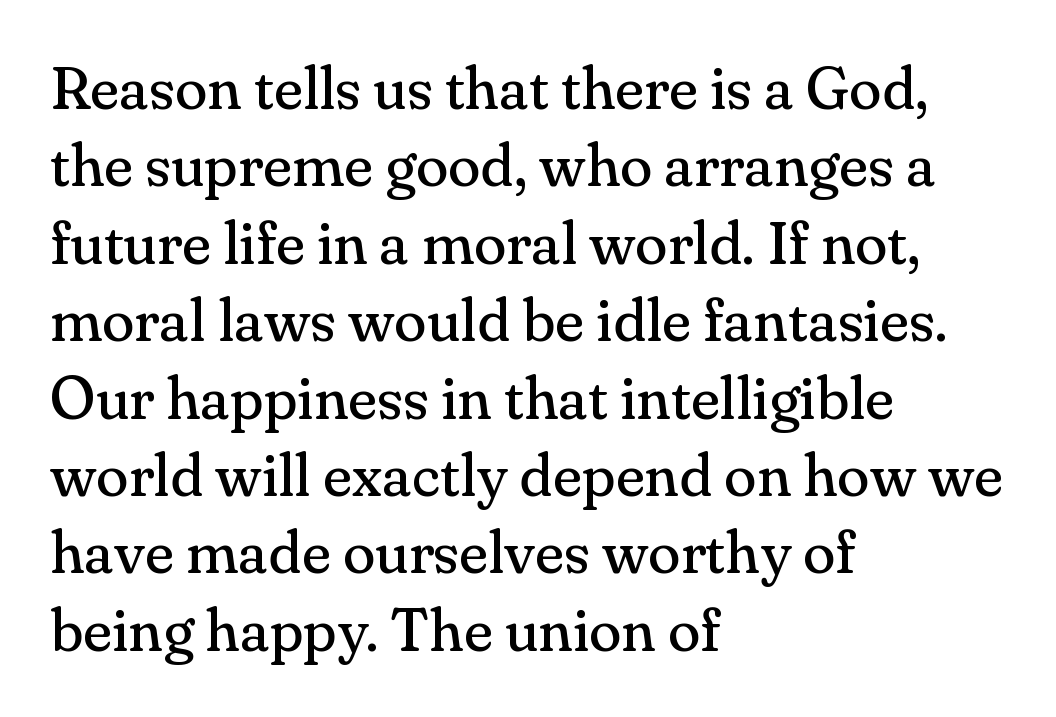
The image shows 60 px regular-weight serif type, upright; set left-aligned, normal line spacing (1.29x), normal letter spacing, not underlined; medium stroke contrast and a small x-height.
